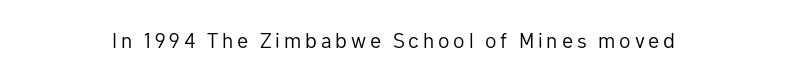
{"italic": "no", "bold": "no", "underline": "no", "glyph_px": 21}
